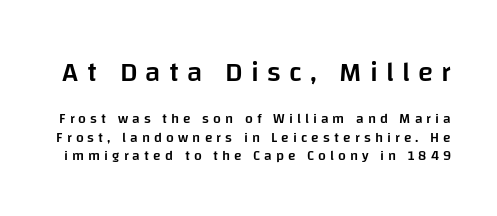
Q: Is the text bold? A: Semi-bold.
Q: Is the text italic (slanted)? A: No, it is upright.
Q: Is the typeface a serif or a sans-serif typeface? A: Sans-serif.
Q: Is the text underlined? A: No.
Q: Is the spacing between letters normal or unusually wide? A: Unusually wide.
Q: Is the spacing between lines tight, normal or loose? A: Normal.
Q: Which block of text is set in a larger size, the first (top) or the second (bottom)? A: The first (top) one.
Q: Width (condensed, normal, or wide)? A: Normal.
Q: Stroke contrast? A: Low.
Q: x-height? A: Large.
Q: Monospaced? A: No.
